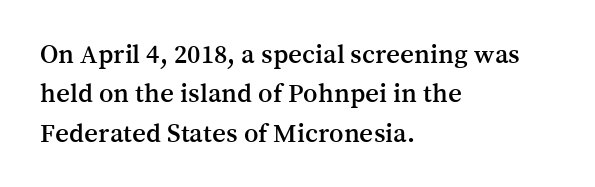
Rule under the text: the space is simply empty. The passage is arranged the way most books set body copy — flush left. This is the regular roman posture of the typeface. Default kerning and tracking; the words read as compact shapes.
